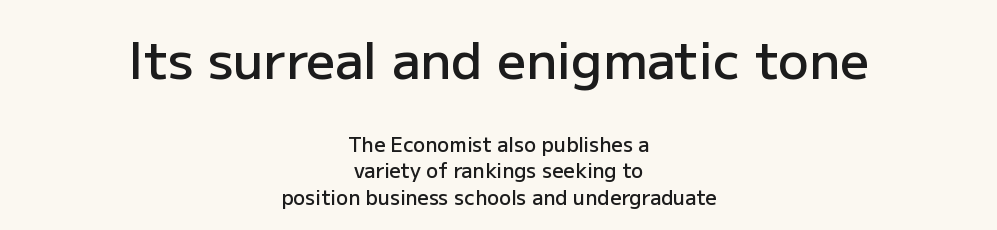
The image shows 51 px semibold sans-serif type, upright; set centered, normal line spacing (1.33x), normal letter spacing, not underlined; the first (top) block is 2.55x larger; low stroke contrast and a medium x-height.
